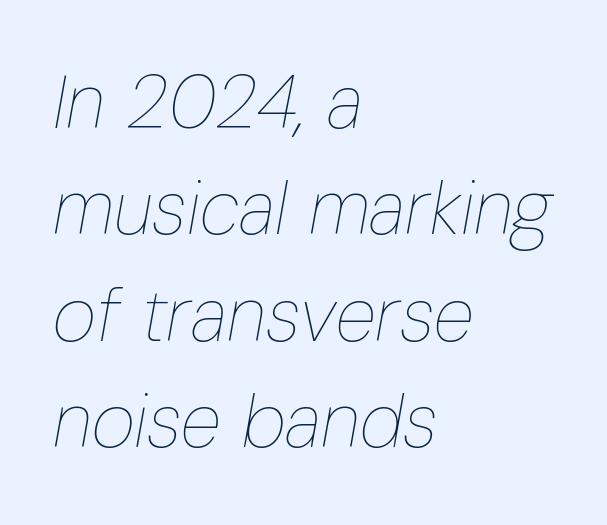
A typesetter would call this zero additional tracking. This sample keeps an unexceptional amount of space between lines. The whole block is typeset with a tilt. The setting favours the left margin, as ordinary paragraphs usually do.
